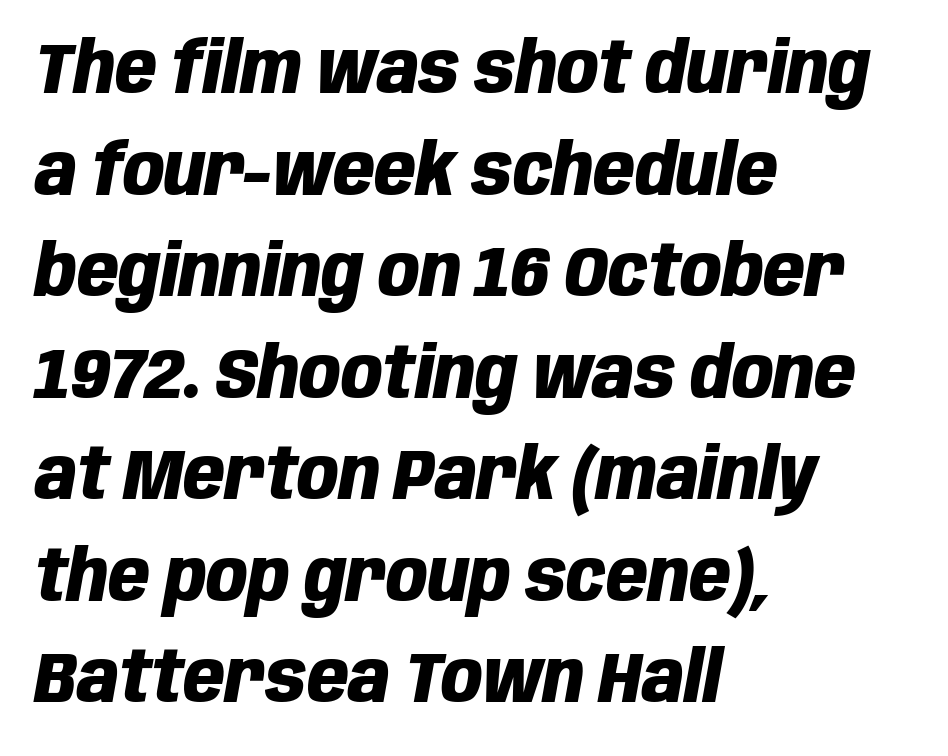
Strong, thick strokes mark this as bold type. Is the type slanted? Yes — the strokes lean at a clear angle. This rendering leaves character spacing at its baseline value. In CSS terms this would be text-align: left.
